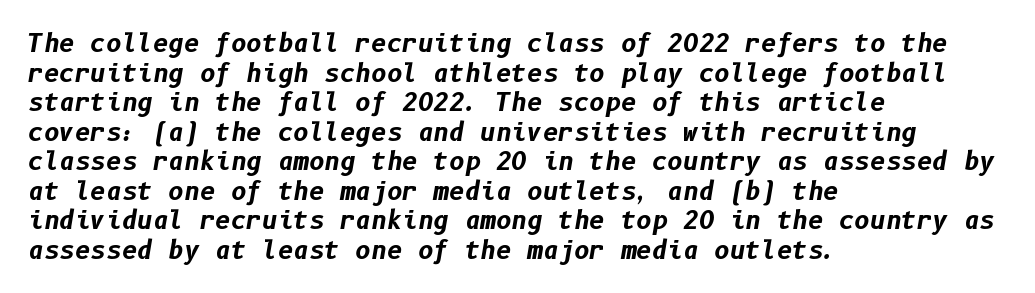
Layout note: lines flush left. The strip under each line holds only bare page. Weight: bold. Tracking value appears to be zero — textbook default spacing. When letters slant like this, we call the style italic.
